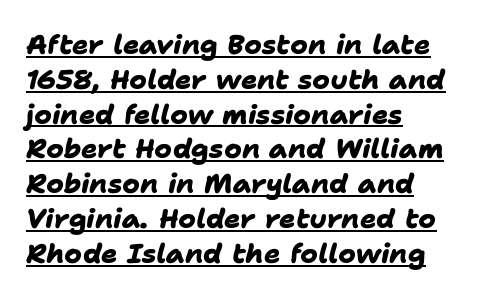
The image shows 27 px bold type; set left-aligned, normal line spacing (1.29x), normal letter spacing, underlined.
